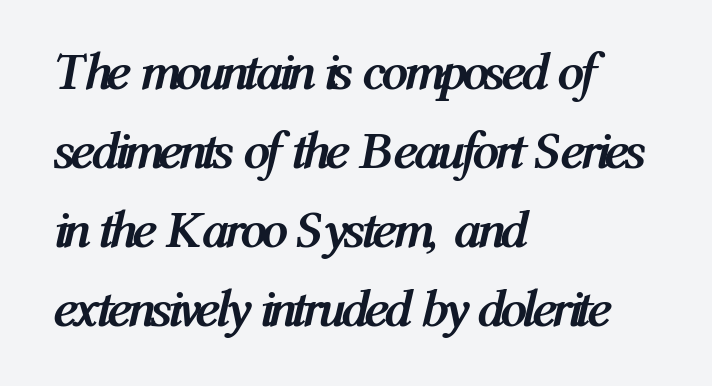
The image shows 53 px semibold, condensed type, italic (leaning right); set left-aligned, normal line spacing (1.49x), normal letter spacing, not underlined; medium stroke contrast and a medium x-height.
